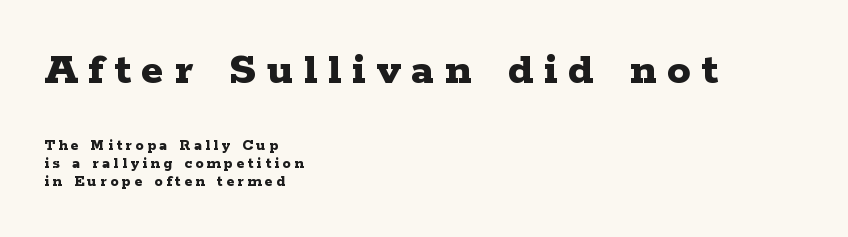
{"serif": "yes", "italic": "no", "bold": "yes", "weight": "bold", "width": "wide", "stroke_contrast": "low", "x_height": "medium", "monospaced": "no", "underline": "no", "align": "left", "line_spacing": "tight", "line_spacing_ratio": 1.15, "letter_spacing": "wide", "letter_spacing_em": 0.23, "larger_block": "first", "size_ratio": 2.94, "glyph_px": 47}
